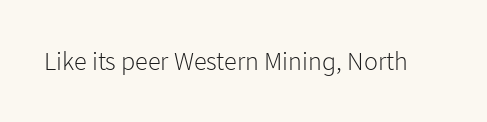
A roman cut, with each character standing at attention. Decoration check: the copy has no underline. The gaps between neighbouring characters are ordinary and unremarkable. Bold? No — there's no thickening of the strokes.
